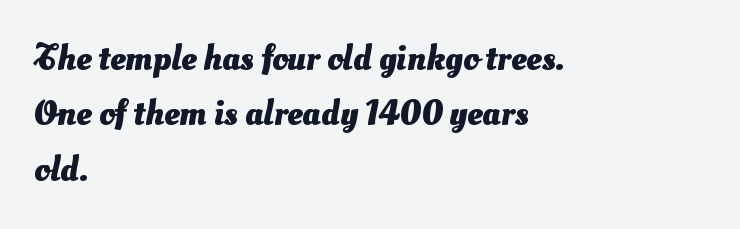
{"serif": "no", "bold": "yes", "weight": "heavy", "width": "normal", "stroke_contrast": "medium", "x_height": "small", "monospaced": "no", "underline": "no", "align": "left", "line_spacing": "normal", "line_spacing_ratio": 1.58, "letter_spacing": "normal", "letter_spacing_em": 0.0, "glyph_px": 35}
